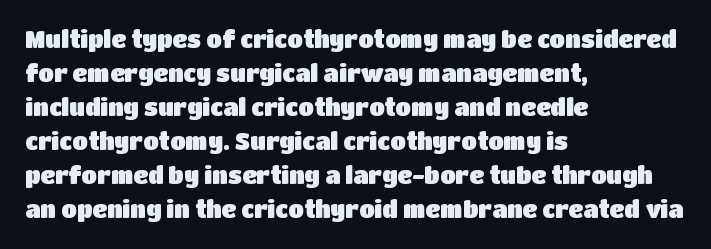
{"italic": "no", "underline": "no", "align": "left", "line_spacing": "normal", "line_spacing_ratio": 1.48, "letter_spacing": "normal", "letter_spacing_em": 0.0, "glyph_px": 23}
